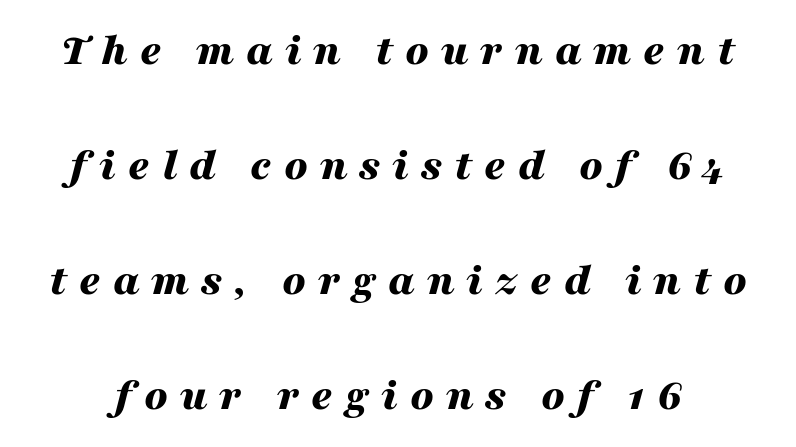
{"italic": "yes", "lean": "right", "slant_degrees": 16, "bold": "yes", "weight": "bold", "width": "wide", "stroke_contrast": "medium", "x_height": "medium", "monospaced": "no", "underline": "no", "line_spacing": "loose", "line_spacing_ratio": 2.5, "letter_spacing": "wide", "letter_spacing_em": 0.26, "glyph_px": 46}
